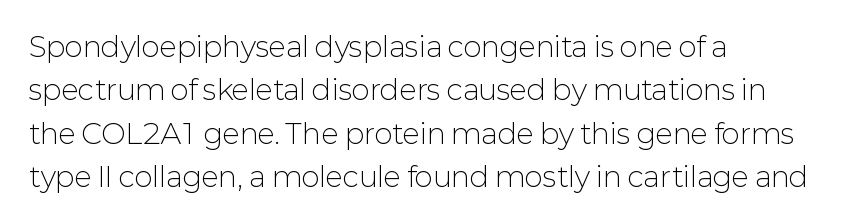
{"serif": "no", "italic": "no", "bold": "no", "weight": "light", "width": "normal", "stroke_contrast": "low", "x_height": "medium", "monospaced": "no", "underline": "no", "align": "left", "line_spacing": "normal", "line_spacing_ratio": 1.55, "letter_spacing": "normal", "letter_spacing_em": 0.0, "glyph_px": 28}
